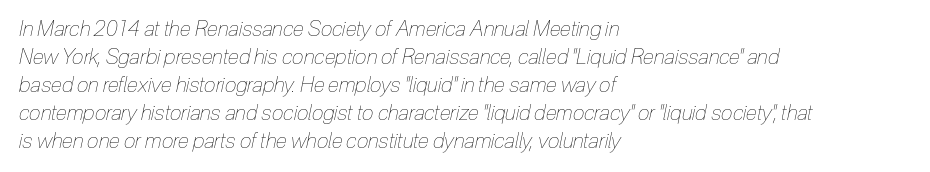
Q: Is the text bold? A: No.
Q: Is the text italic (slanted)? A: Yes, it leans right by about 12 degrees.
Q: Is the text underlined? A: No.
Q: How is the paragraph aligned? A: Left-aligned.
Q: Is the spacing between letters normal or unusually wide? A: Normal.
Q: Is the spacing between lines tight, normal or loose? A: Normal.
